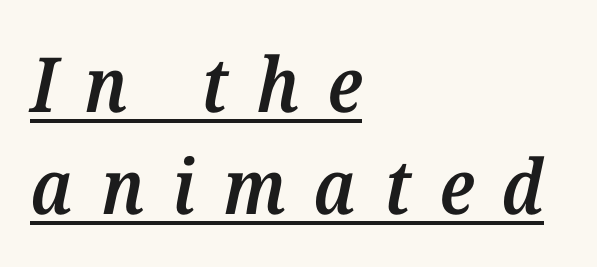
{"serif": "yes", "italic": "yes", "lean": "right", "slant_degrees": 12, "bold": "semi", "weight": "semibold", "width": "normal", "stroke_contrast": "medium", "x_height": "medium", "monospaced": "no", "underline": "yes", "align": "left", "line_spacing": "normal", "line_spacing_ratio": 1.34, "letter_spacing": "wide", "letter_spacing_em": 0.37, "glyph_px": 76}
